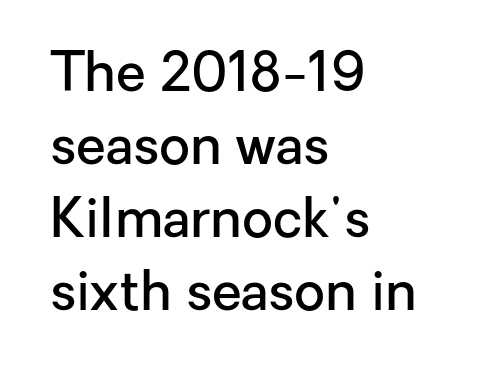
{"serif": "no", "italic": "no", "bold": "semi", "weight": "semibold", "width": "normal", "stroke_contrast": "low", "x_height": "medium", "monospaced": "no", "underline": "no", "align": "left", "line_spacing": "normal", "line_spacing_ratio": 1.35, "letter_spacing": "normal", "letter_spacing_em": 0.0, "glyph_px": 54}
